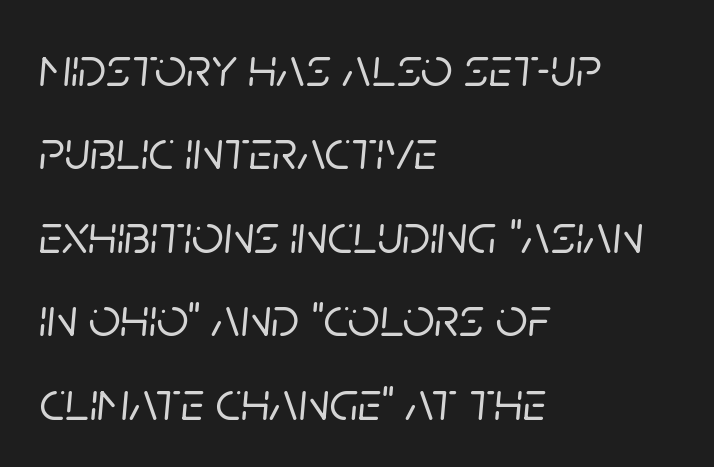
The image shows 56 px text type, italic (leaning right); set left-aligned, normal line spacing (1.49x), normal letter spacing, not underlined; low stroke contrast and a large x-height.
